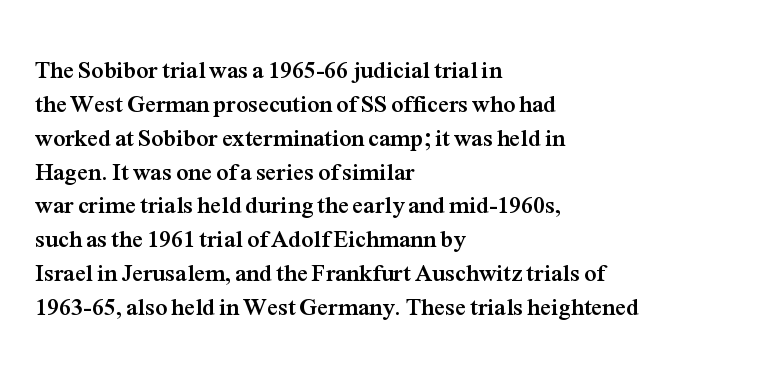
{"italic": "no", "bold": "yes", "underline": "no", "align": "left", "line_spacing": "normal", "line_spacing_ratio": 1.41, "letter_spacing": "normal", "letter_spacing_em": 0.0, "glyph_px": 24}
